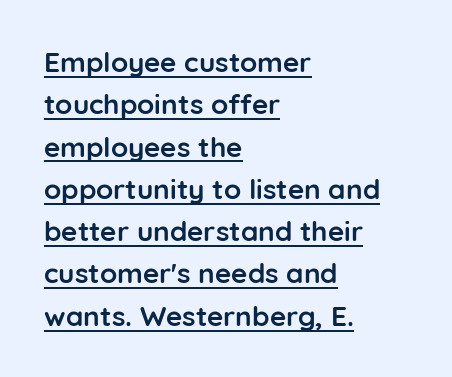
Q: Is the text bold? A: Yes.
Q: Is the text italic (slanted)? A: No, it is upright.
Q: Is the typeface a serif or a sans-serif typeface? A: Sans-serif.
Q: Is the text underlined? A: Yes.
Q: How is the paragraph aligned? A: Left-aligned.
Q: Is the spacing between letters normal or unusually wide? A: Normal.
Q: Is the spacing between lines tight, normal or loose? A: Normal.
Q: Width (condensed, normal, or wide)? A: Normal.
Q: Stroke contrast? A: Low.
Q: x-height? A: Medium.
Q: Monospaced? A: No.
